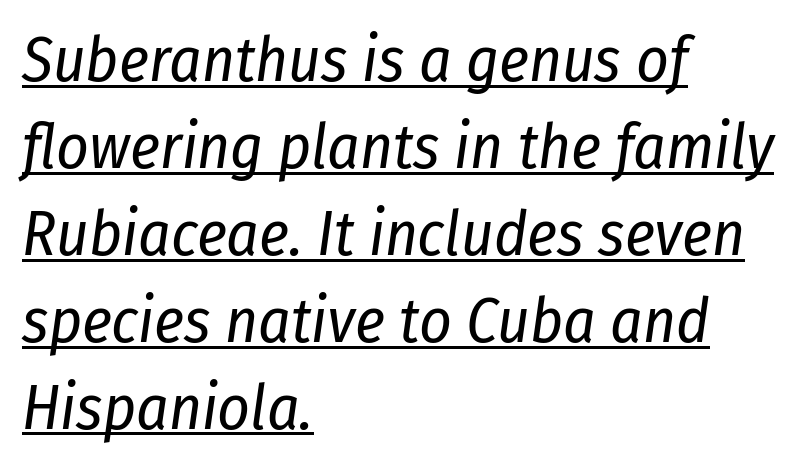
The image shows 63 px regular-weight, condensed type, italic (leaning right); set left-aligned, normal line spacing (1.38x), normal letter spacing, underlined; low stroke contrast and a medium x-height.
